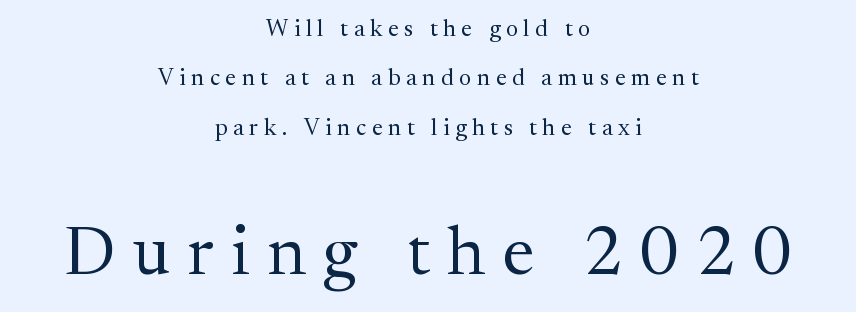
No heavy texture on the line: the type isn't bold. No italicization has been applied; the sample stays upright. Students, note that the glyphs here are deliberately spaced far apart. Look at the glyph heights: the lower group is clearly the bigger setting.
